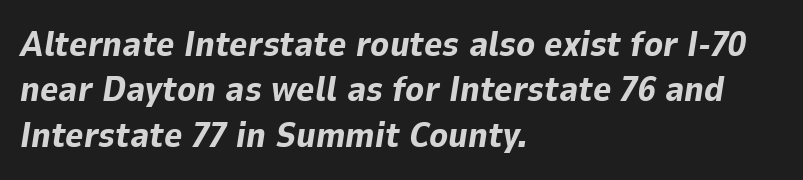
Q: Is the text bold? A: Yes.
Q: Is the text italic (slanted)? A: Yes, it leans right by about 9 degrees.
Q: Is the text underlined? A: No.
Q: How is the paragraph aligned? A: Left-aligned.
Q: Is the spacing between letters normal or unusually wide? A: Normal.
Q: Is the spacing between lines tight, normal or loose? A: Normal.
Q: Width (condensed, normal, or wide)? A: Normal.
Q: Stroke contrast? A: Low.
Q: x-height? A: Medium.
Q: Monospaced? A: No.
